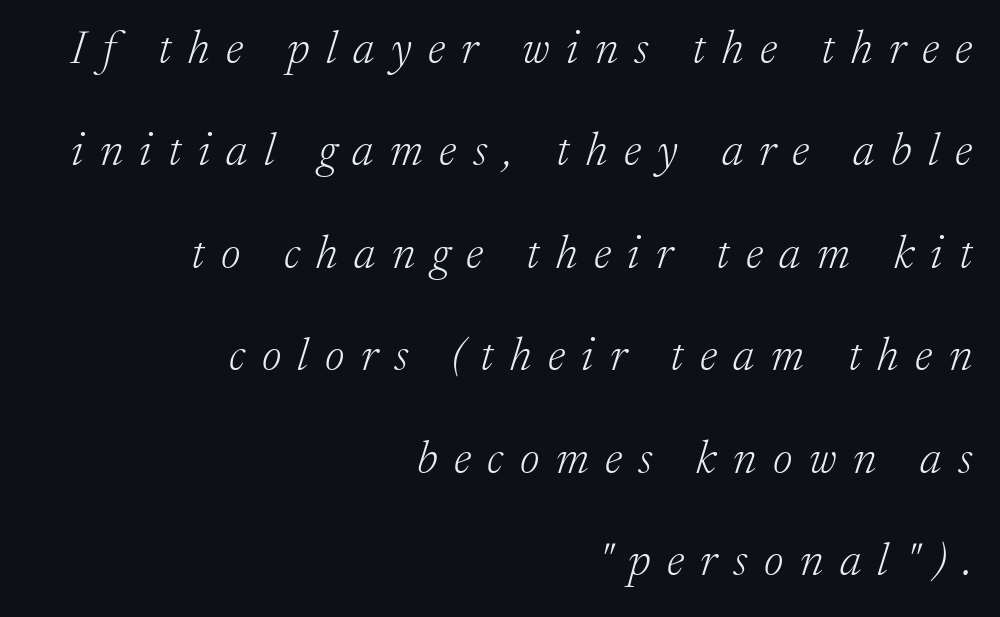
The image shows 47 px light serif type, italic (leaning right); set right-aligned, loose line spacing (2.18x), unusually wide letter spacing (+0.35 em), not underlined; low stroke contrast and a medium x-height.
